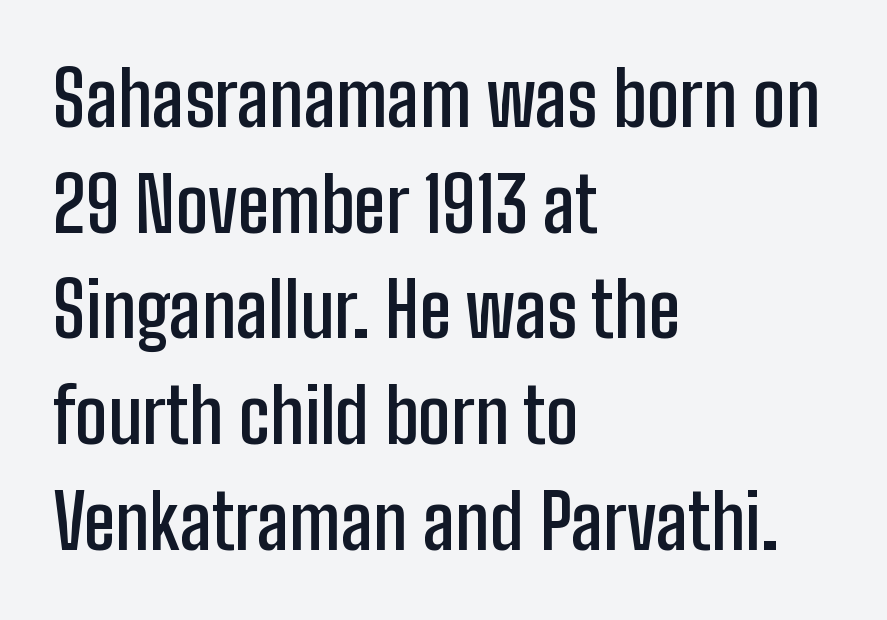
{"serif": "no", "italic": "no", "bold": "semi", "weight": "semibold", "width": "condensed", "stroke_contrast": "low", "x_height": "medium", "monospaced": "no", "underline": "no", "align": "left", "line_spacing": "normal", "line_spacing_ratio": 1.41, "letter_spacing": "normal", "letter_spacing_em": 0.0, "glyph_px": 75}
